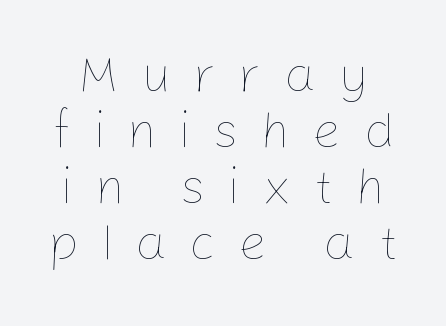
{"italic": "no", "bold": "no", "weight": "thin", "width": "normal", "stroke_contrast": "low", "x_height": "medium", "monospaced": "no", "underline": "no", "line_spacing": "tight", "line_spacing_ratio": 1.1, "letter_spacing": "wide", "letter_spacing_em": 0.43, "glyph_px": 51}
